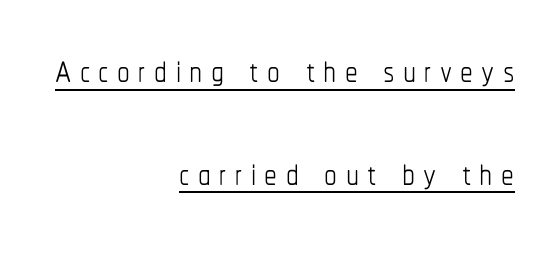
{"italic": "no", "bold": "no", "weight": "thin", "width": "condensed", "stroke_contrast": "low", "x_height": "medium", "monospaced": "no", "underline": "yes", "align": "right", "line_spacing": "loose", "line_spacing_ratio": 2.01, "glyph_px": 51}
